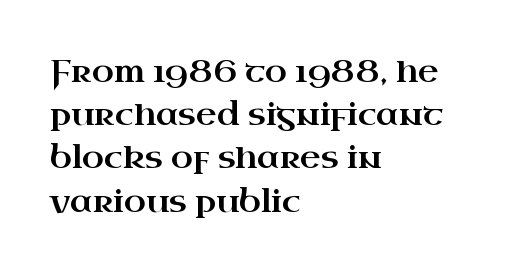
{"serif": "yes", "italic": "no", "width": "wide", "stroke_contrast": "high", "x_height": "small", "monospaced": "no", "underline": "no", "align": "left", "line_spacing": "normal", "line_spacing_ratio": 1.35, "letter_spacing": "normal", "letter_spacing_em": 0.0, "glyph_px": 32}
